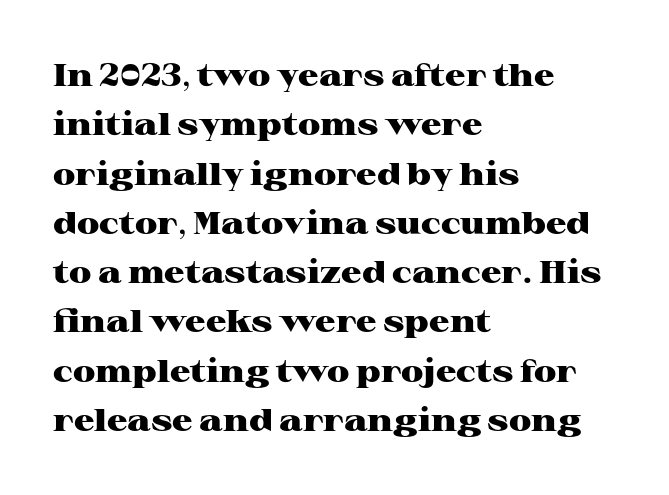
Q: Is the text bold? A: Yes.
Q: Is the text italic (slanted)? A: No, it is upright.
Q: Is the typeface a serif or a sans-serif typeface? A: Serif.
Q: Is the text underlined? A: No.
Q: How is the paragraph aligned? A: Left-aligned.
Q: Is the spacing between letters normal or unusually wide? A: Normal.
Q: Is the spacing between lines tight, normal or loose? A: Normal.
Q: Width (condensed, normal, or wide)? A: Wide.
Q: Stroke contrast? A: High.
Q: x-height? A: Medium.
Q: Monospaced? A: No.
